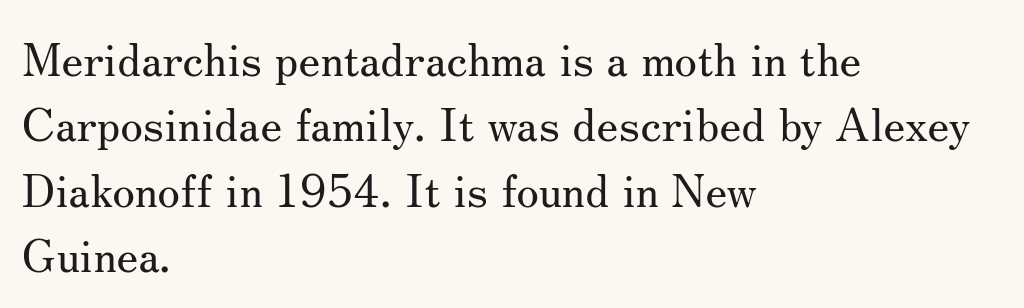
{"serif": "yes", "italic": "no", "bold": "no", "weight": "regular", "width": "normal", "stroke_contrast": "medium", "x_height": "small", "monospaced": "no", "underline": "no", "align": "left", "line_spacing": "normal", "line_spacing_ratio": 1.42, "letter_spacing": "normal", "letter_spacing_em": 0.0, "glyph_px": 46}
